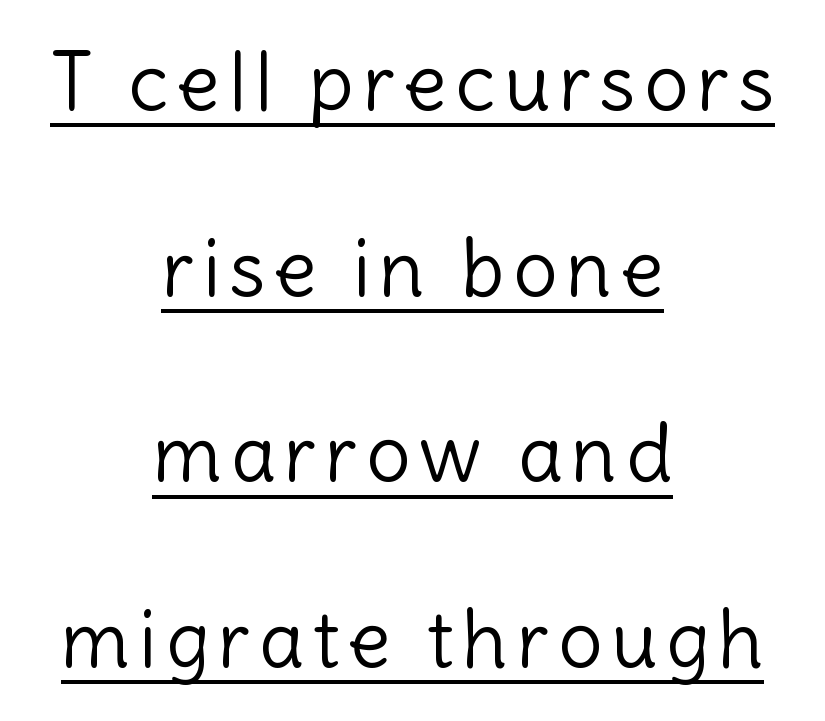
The weight would be labelled regular, book, light, or lighter still. Compared with a flush-left layout, this one balances lines on the center instead. The lettering stays uniformly vertical, giving the passage a roman look. The letters advance in unequal steps, a hallmark of proportional type. You could fit nearly another row in the gap between these rows.
